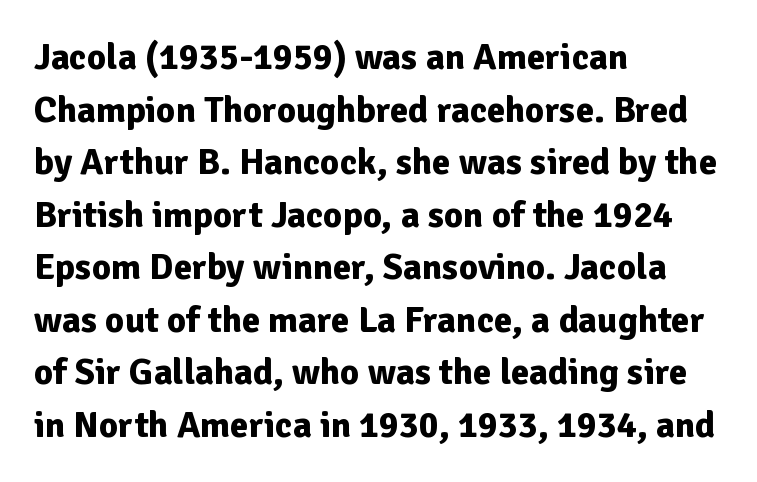
The leading is moderate, giving the passage an even texture. Observe the absence of serifs on each vertical stroke in this sample. You'd pick this weight for a headline — it's a proper bold. The area under the type is left untouched. Each letter keeps its own natural width here, so spacing adapts to shape. In terms of posture, this sample is upright.
